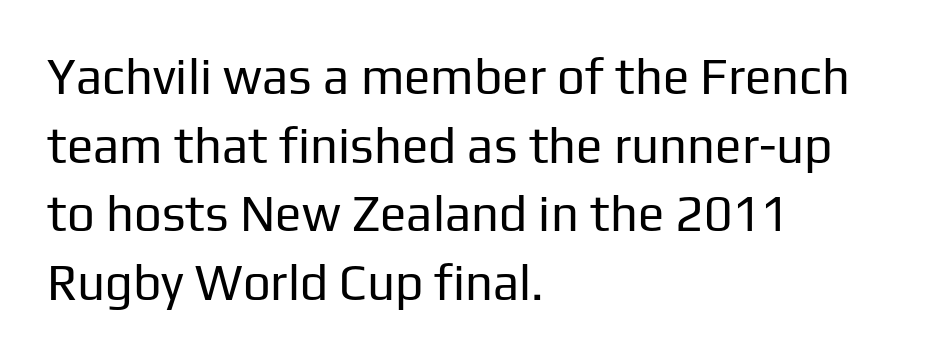
Regarding leading, the lines here are spaced in the standard way. Reading down the block, your eye returns to a fixed left position each line. Underlining? Definitely not there. You could not count columns in this text — the font is proportionally spaced. The font family rendered here belongs to the sans-serif group.
